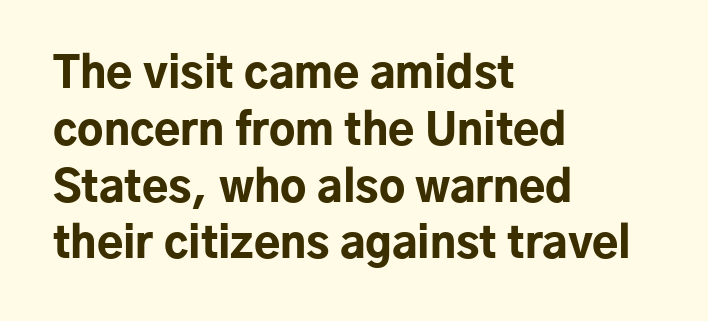
{"serif": "no", "italic": "no", "bold": "yes", "weight": "bold", "width": "normal", "stroke_contrast": "low", "x_height": "medium", "monospaced": "no", "underline": "no", "align": "left", "line_spacing": "normal", "line_spacing_ratio": 1.32, "letter_spacing": "normal", "letter_spacing_em": 0.0, "glyph_px": 43}
